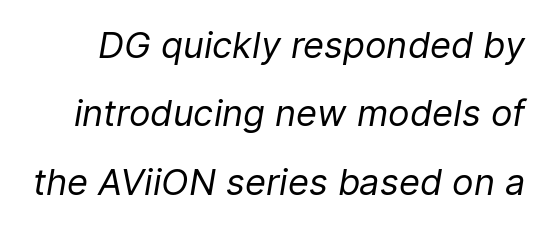
{"italic": "yes", "lean": "right", "slant_degrees": 9, "bold": "no", "weight": "regular", "width": "normal", "stroke_contrast": "low", "x_height": "medium", "monospaced": "no", "underline": "no", "line_spacing": "loose", "line_spacing_ratio": 1.9, "letter_spacing": "normal", "letter_spacing_em": 0.0, "glyph_px": 36}
